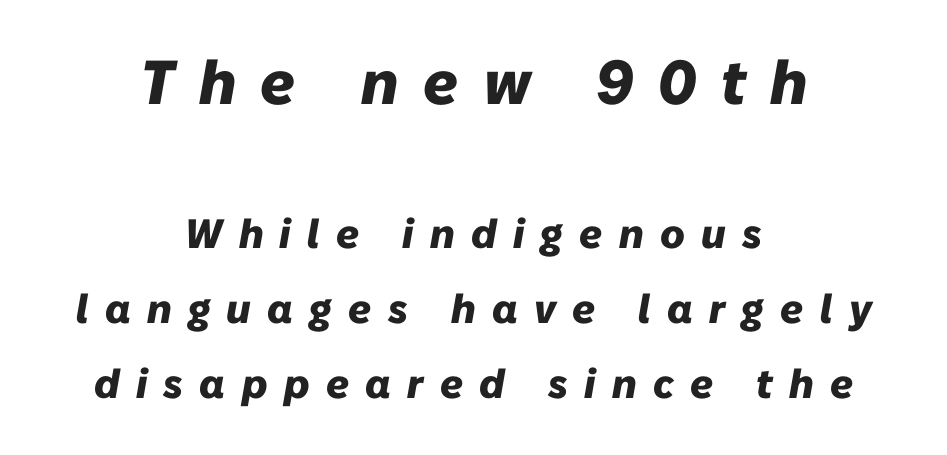
{"italic": "yes", "lean": "right", "slant_degrees": 10, "bold": "yes", "weight": "heavy", "width": "normal", "stroke_contrast": "low", "x_height": "medium", "monospaced": "no", "underline": "no", "align": "center", "line_spacing_ratio": 1.83, "letter_spacing": "wide", "letter_spacing_em": 0.4, "larger_block": "first", "size_ratio": 1.51, "glyph_px": 62}
